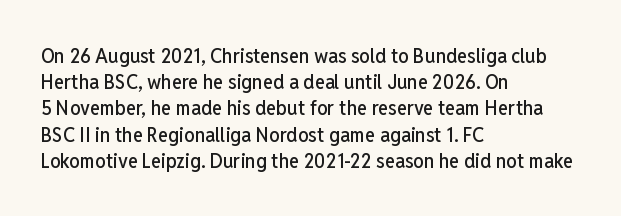
The image shows 21 px text type, upright; set left-aligned, normal line spacing (1.25x), normal letter spacing, not underlined.
